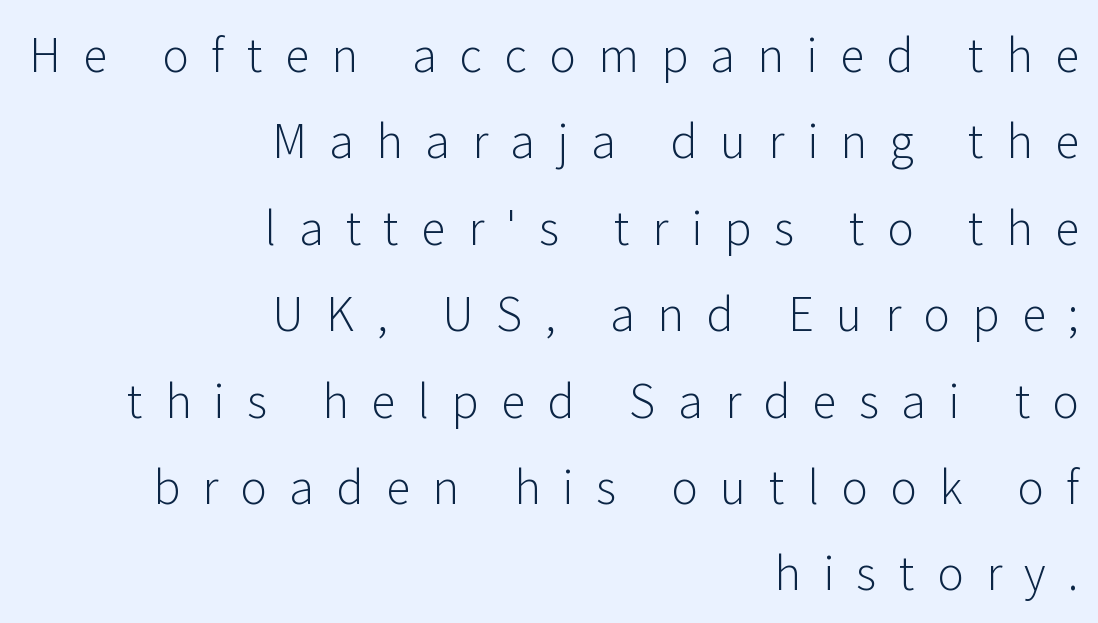
Q: Is the text bold? A: No.
Q: Is the text italic (slanted)? A: No, it is upright.
Q: Is the typeface a serif or a sans-serif typeface? A: Sans-serif.
Q: Is the text underlined? A: No.
Q: How is the paragraph aligned? A: Right-aligned.
Q: Is the spacing between letters normal or unusually wide? A: Unusually wide.
Q: Is the spacing between lines tight, normal or loose? A: Loose.
Q: Width (condensed, normal, or wide)? A: Normal.
Q: Stroke contrast? A: Low.
Q: x-height? A: Medium.
Q: Monospaced? A: No.
